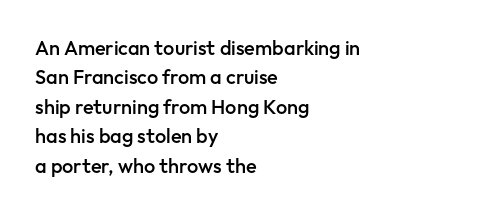
A bare baseline throughout the passage. Vertically, the passage feels balanced, rows spaced as you'd expect. Horizontal alignment here is leftward, the default for most running prose. Is the type bold? Partly — it's a semibold, heavier than regular but not fully bold.
